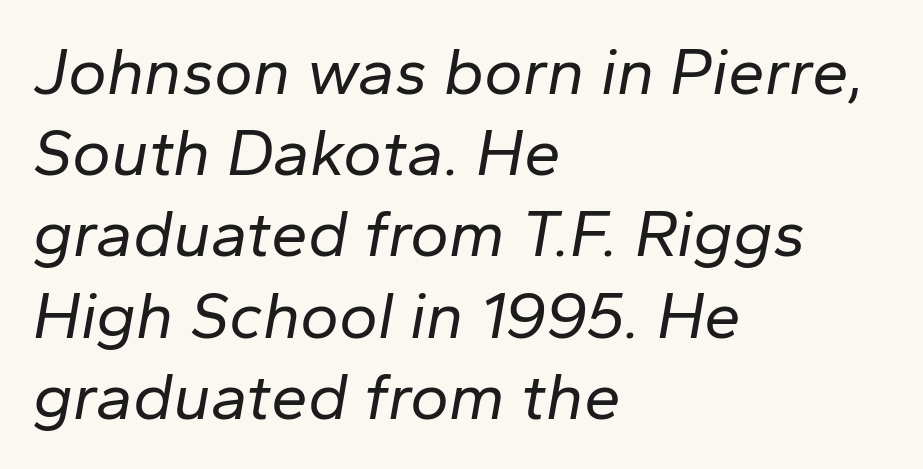
This sample uses an oblique cut, with every glyph tilted off the vertical. The face looks like a standard text weight, possibly lighter. The baseline area is clear. Is this a fixed-width face? No — the glyphs have proportional, varying widths. No extra tracking has been applied to these lines. All the whitespace from short lines collects on the right.
